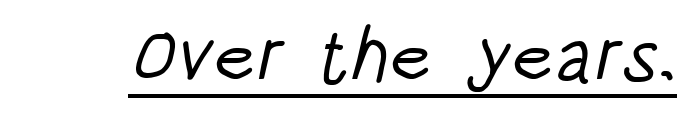
{"serif": "no", "bold": "no", "weight": "light", "width": "condensed", "stroke_contrast": "low", "x_height": "large", "monospaced": "no", "underline": "yes", "letter_spacing": "normal", "letter_spacing_em": 0.0, "glyph_px": 76}
